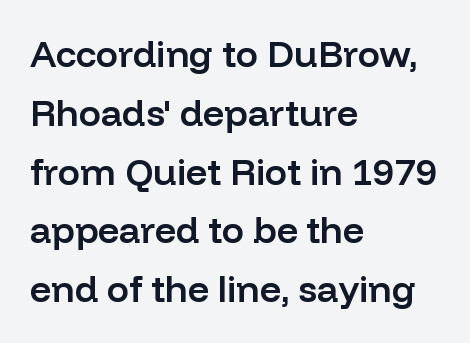
Q: Is the text bold? A: Semi-bold.
Q: Is the text italic (slanted)? A: No, it is upright.
Q: Is the typeface a serif or a sans-serif typeface? A: Sans-serif.
Q: Is the text underlined? A: No.
Q: How is the paragraph aligned? A: Left-aligned.
Q: Is the spacing between letters normal or unusually wide? A: Normal.
Q: Is the spacing between lines tight, normal or loose? A: Normal.
Q: Width (condensed, normal, or wide)? A: Normal.
Q: Stroke contrast? A: Low.
Q: x-height? A: Medium.
Q: Monospaced? A: No.
